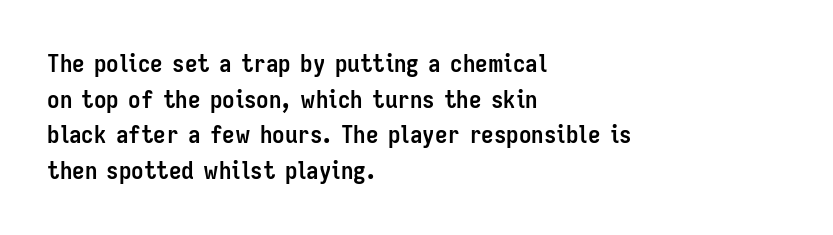
This rendering leaves character spacing at its baseline value. Any mark beneath the type? The region is blank. This is roman type, the default non-slanted kind. Pretty heavy lettering here — definitely bold. Notice how descenders clear the ascenders below comfortably — that's standard leading. All the whitespace from short lines collects on the right.
